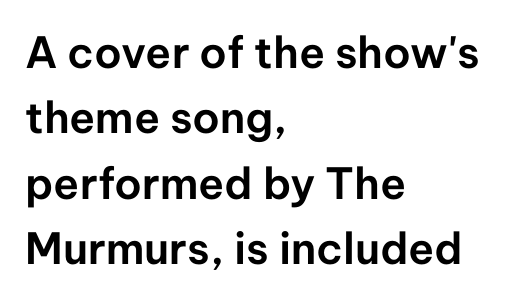
{"serif": "no", "italic": "no", "width": "normal", "stroke_contrast": "low", "x_height": "medium", "monospaced": "no", "underline": "no", "align": "left", "line_spacing": "normal", "line_spacing_ratio": 1.52, "letter_spacing": "normal", "letter_spacing_em": 0.0, "glyph_px": 43}
